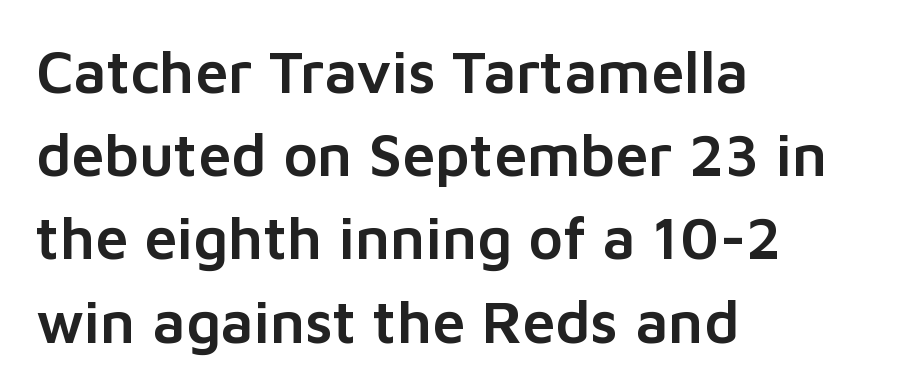
Q: Is the text italic (slanted)? A: No, it is upright.
Q: Is the typeface a serif or a sans-serif typeface? A: Sans-serif.
Q: Is the text underlined? A: No.
Q: How is the paragraph aligned? A: Left-aligned.
Q: Is the spacing between letters normal or unusually wide? A: Normal.
Q: Is the spacing between lines tight, normal or loose? A: Normal.
Q: Width (condensed, normal, or wide)? A: Normal.
Q: Stroke contrast? A: Low.
Q: x-height? A: Medium.
Q: Monospaced? A: No.
